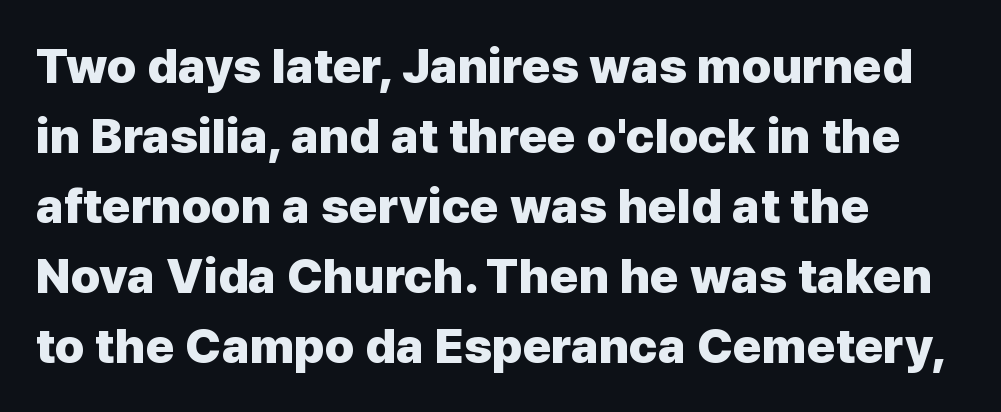
Every stem runs plumb, perpendicular to the baseline. No word sits above an underline. Typographic density is high because the face is bold. One glance says typical: line gaps are just what's usual. The rendering uses natural spacing where letterforms have individual widths.
